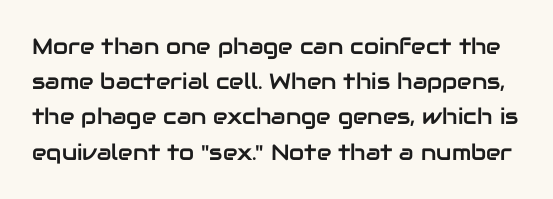
Q: Is the text italic (slanted)? A: No, it is upright.
Q: Is the text underlined? A: No.
Q: Is the spacing between letters normal or unusually wide? A: Normal.
Q: Is the spacing between lines tight, normal or loose? A: Normal.
